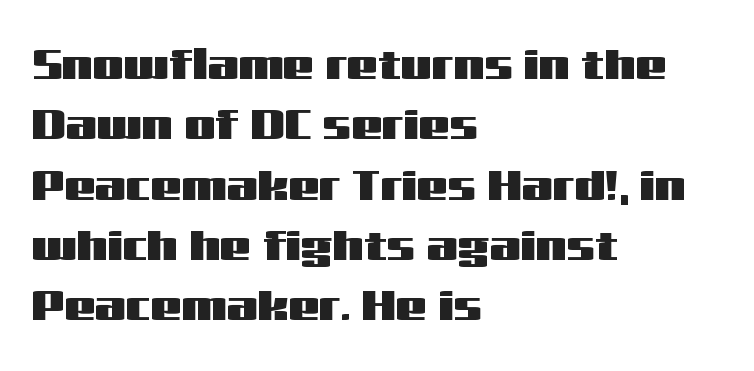
{"serif": "no", "italic": "no", "width": "wide", "stroke_contrast": "medium", "x_height": "medium", "monospaced": "no", "underline": "no", "align": "left", "line_spacing": "normal", "line_spacing_ratio": 1.37, "letter_spacing": "normal", "letter_spacing_em": 0.0, "glyph_px": 44}
